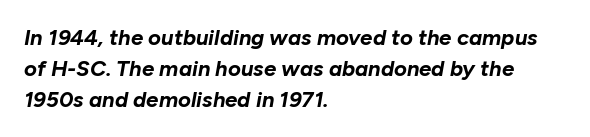
The image shows 22 px bold type, italic (leaning right); set left-aligned, normal line spacing (1.4x), normal letter spacing, not underlined.
